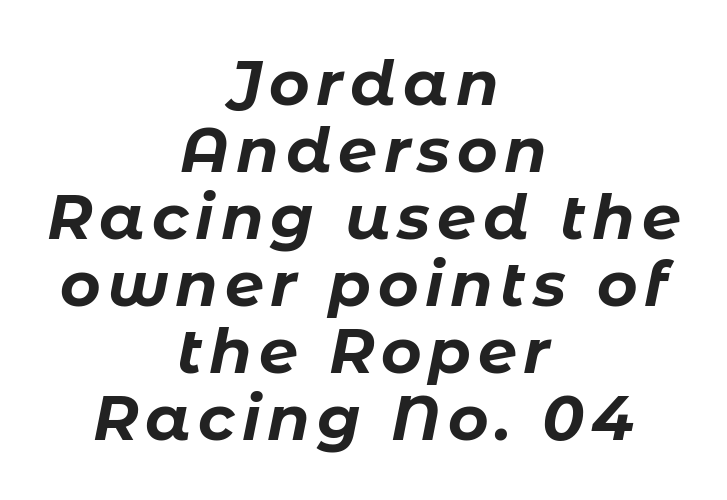
The lines in this sample share a center point and differ in where they start and stop. In terms of weight, the rendering is a true, heavy bold. The glyphs are unaccompanied by any horizontal stroke below them. Designer's note — italics engaged. A typesetter would call this leading minimal, almost set solid.
